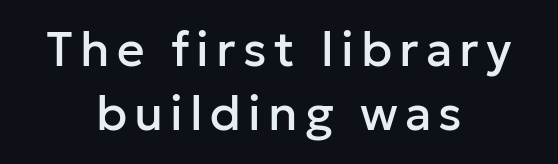
Both edges are ragged and mirror each other, which tells us the setting is centered. Nope, no serifs anywhere on these letters. Unmarked baselines from the first word to the last. Quick note: not italic, upright.
